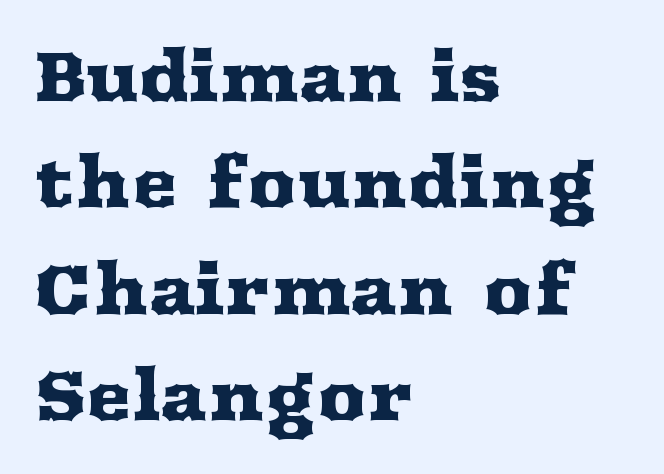
The image shows 69 px wide serif type, upright; set left-aligned, normal line spacing (1.54x), normal letter spacing, not underlined; medium stroke contrast and a medium x-height.
